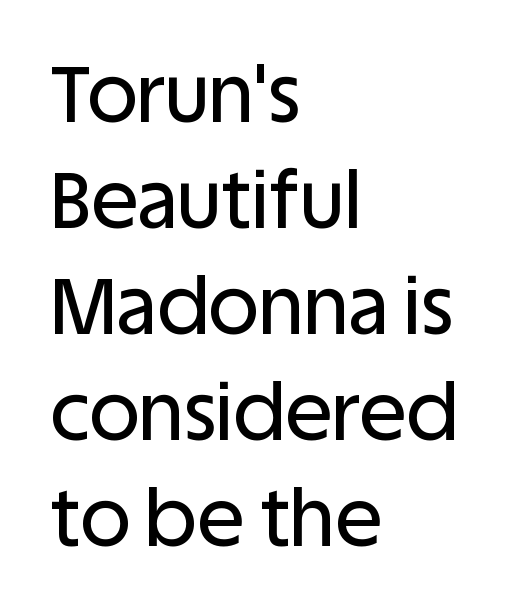
{"serif": "no", "italic": "no", "width": "normal", "stroke_contrast": "low", "x_height": "large", "monospaced": "no", "underline": "no", "align": "left", "line_spacing": "normal", "line_spacing_ratio": 1.36, "letter_spacing": "normal", "letter_spacing_em": 0.0, "glyph_px": 78}
